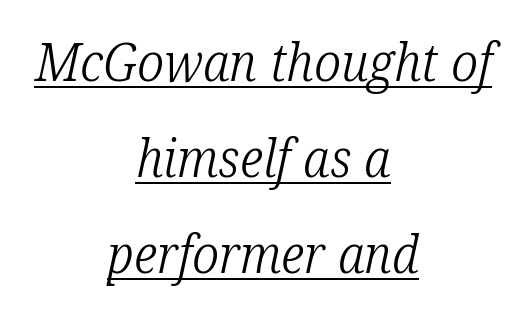
This is oblique type, the kind used for emphasis or titles. Proportional: the letters do not fall into vertical columns. Does the copy run flush right? No — it is centered line by line. The face used here is seriffed, in the tradition of book romans.
